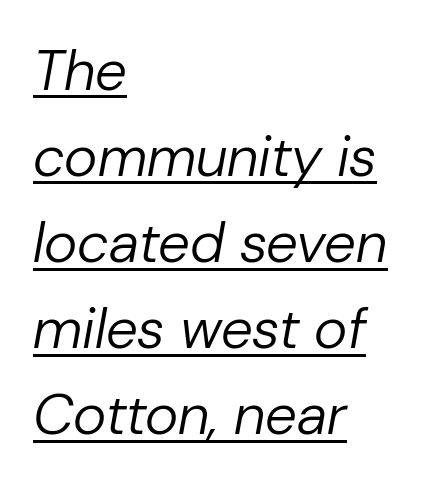
The image shows 57 px regular-weight type, italic (leaning right); set left-aligned, normal line spacing (1.51x), normal letter spacing, underlined; low stroke contrast and a medium x-height.
